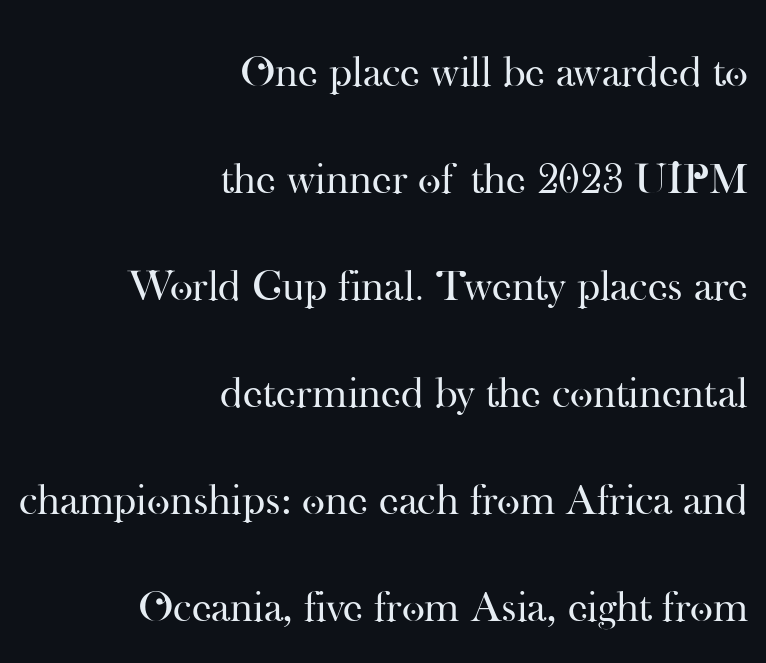
{"serif": "yes", "italic": "no", "bold": "no", "weight": "regular", "width": "normal", "stroke_contrast": "high", "x_height": "small", "monospaced": "no", "underline": "no", "align": "right", "line_spacing": "loose", "line_spacing_ratio": 2.43, "letter_spacing": "normal", "letter_spacing_em": 0.0, "glyph_px": 44}
